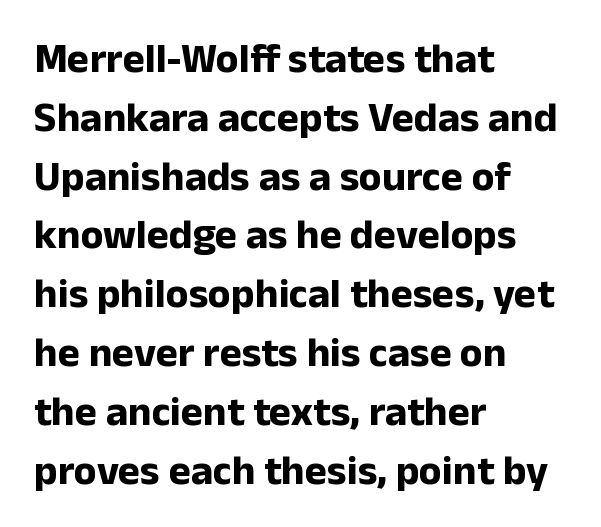
Q: Is the text bold? A: Yes.
Q: Is the text italic (slanted)? A: No, it is upright.
Q: Is the typeface a serif or a sans-serif typeface? A: Sans-serif.
Q: Is the text underlined? A: No.
Q: How is the paragraph aligned? A: Left-aligned.
Q: Is the spacing between letters normal or unusually wide? A: Normal.
Q: Is the spacing between lines tight, normal or loose? A: Normal.
Q: Width (condensed, normal, or wide)? A: Normal.
Q: Stroke contrast? A: Low.
Q: x-height? A: Medium.
Q: Monospaced? A: No.
